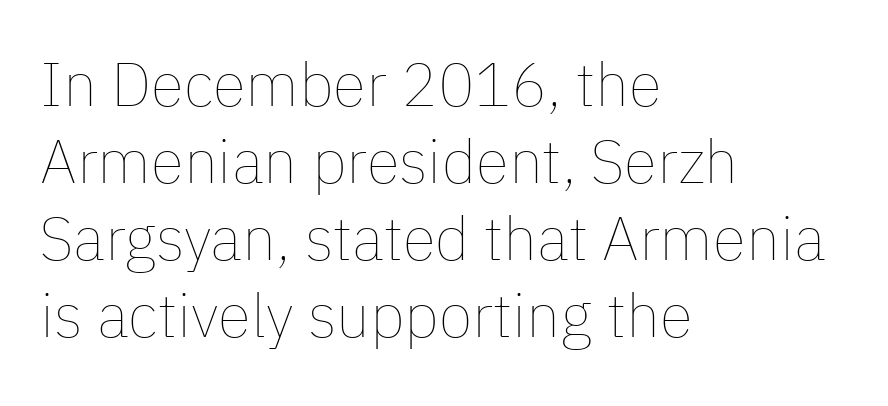
Q: Is the text bold? A: No.
Q: Is the text italic (slanted)? A: No, it is upright.
Q: Is the text underlined? A: No.
Q: How is the paragraph aligned? A: Left-aligned.
Q: Is the spacing between letters normal or unusually wide? A: Normal.
Q: Is the spacing between lines tight, normal or loose? A: Normal.
Q: Width (condensed, normal, or wide)? A: Normal.
Q: Stroke contrast? A: Low.
Q: x-height? A: Medium.
Q: Monospaced? A: No.
